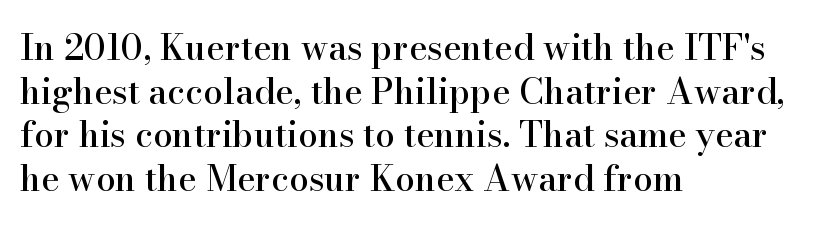
Q: Is the text italic (slanted)? A: No, it is upright.
Q: Is the typeface a serif or a sans-serif typeface? A: Serif.
Q: Is the text underlined? A: No.
Q: How is the paragraph aligned? A: Left-aligned.
Q: Is the spacing between letters normal or unusually wide? A: Normal.
Q: Is the spacing between lines tight, normal or loose? A: Normal.
Q: Width (condensed, normal, or wide)? A: Normal.
Q: Stroke contrast? A: High.
Q: x-height? A: Small.
Q: Monospaced? A: No.
